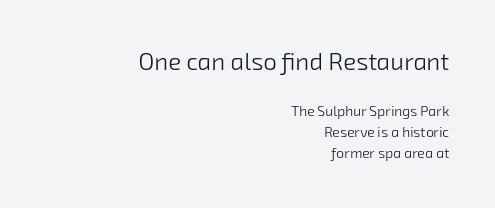
{"bold": "no", "underline": "no", "align": "right", "line_spacing": "normal", "line_spacing_ratio": 1.52, "letter_spacing": "normal", "letter_spacing_em": 0.0, "larger_block": "first", "size_ratio": 1.71, "glyph_px": 24}
